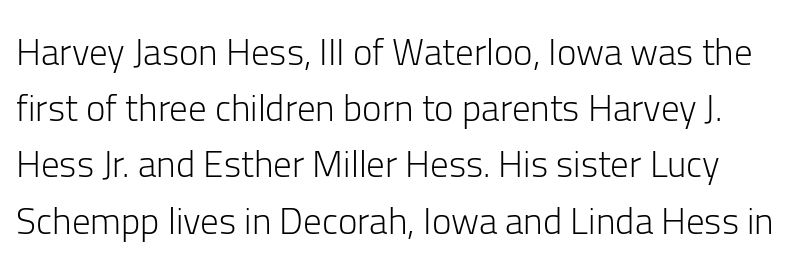
Q: Is the text bold? A: No.
Q: Is the text italic (slanted)? A: No, it is upright.
Q: Is the typeface a serif or a sans-serif typeface? A: Sans-serif.
Q: Is the text underlined? A: No.
Q: Is the spacing between letters normal or unusually wide? A: Normal.
Q: Is the spacing between lines tight, normal or loose? A: Normal.
Q: Width (condensed, normal, or wide)? A: Normal.
Q: Stroke contrast? A: Low.
Q: x-height? A: Medium.
Q: Monospaced? A: No.
